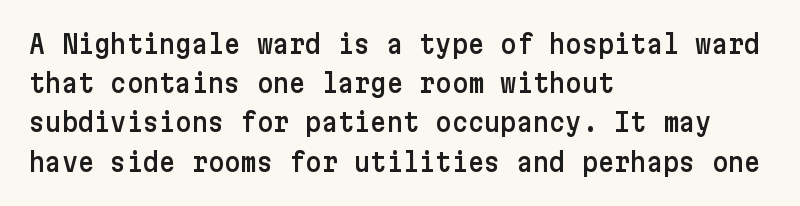
{"italic": "no", "underline": "no", "align": "left", "line_spacing": "normal", "line_spacing_ratio": 1.57, "letter_spacing": "normal", "letter_spacing_em": 0.0, "glyph_px": 25}
